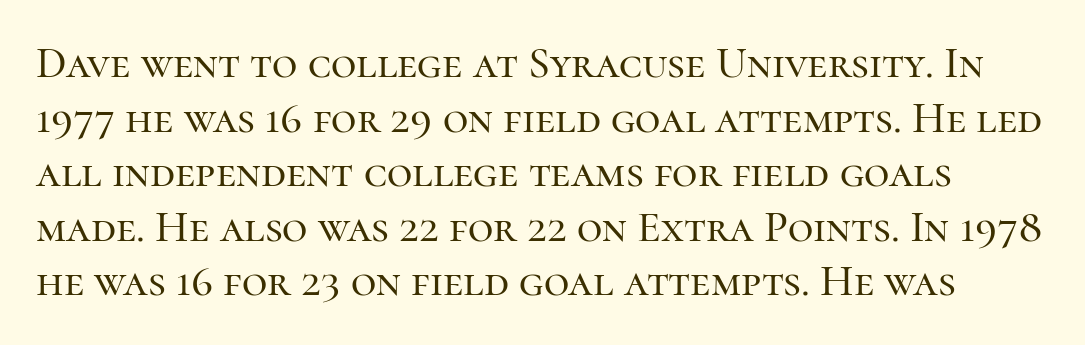
{"serif": "yes", "italic": "no", "width": "normal", "stroke_contrast": "high", "x_height": "medium", "monospaced": "no", "underline": "no", "line_spacing_ratio": 1.24, "letter_spacing": "normal", "letter_spacing_em": 0.0, "glyph_px": 44}
